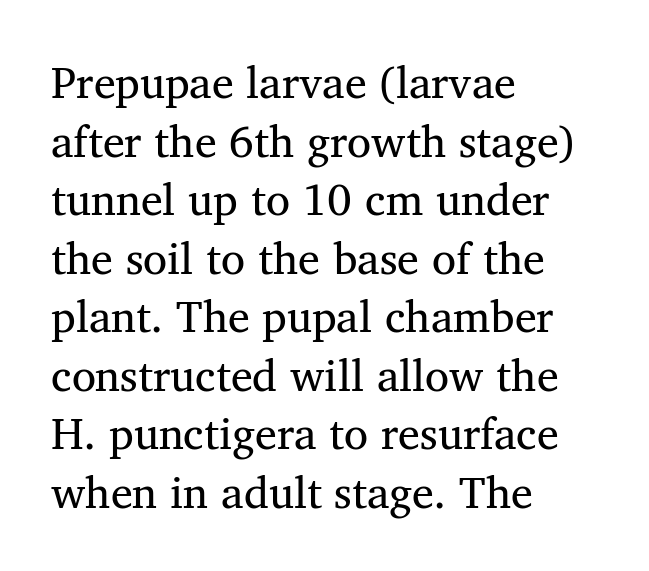
Q: Is the text bold? A: No.
Q: Is the text italic (slanted)? A: No, it is upright.
Q: Is the typeface a serif or a sans-serif typeface? A: Serif.
Q: Is the text underlined? A: No.
Q: How is the paragraph aligned? A: Left-aligned.
Q: Is the spacing between letters normal or unusually wide? A: Normal.
Q: Is the spacing between lines tight, normal or loose? A: Normal.
Q: Width (condensed, normal, or wide)? A: Normal.
Q: Stroke contrast? A: Medium.
Q: x-height? A: Medium.
Q: Monospaced? A: No.
